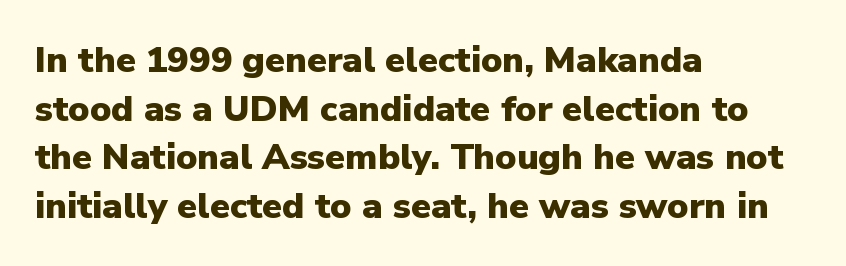
The image shows 36 px heavy sans-serif type, upright; set left-aligned, normal line spacing (1.35x), normal letter spacing, not underlined; low stroke contrast and a medium x-height.
